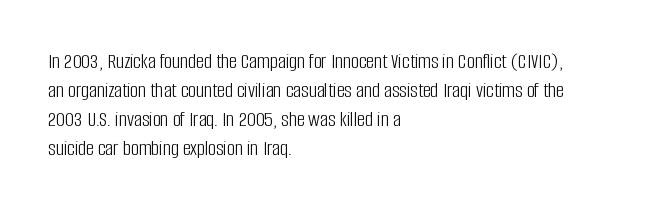
Q: Is the text bold? A: No.
Q: Is the text italic (slanted)? A: No, it is upright.
Q: Is the text underlined? A: No.
Q: How is the paragraph aligned? A: Left-aligned.
Q: Is the spacing between letters normal or unusually wide? A: Normal.
Q: Is the spacing between lines tight, normal or loose? A: Normal.
